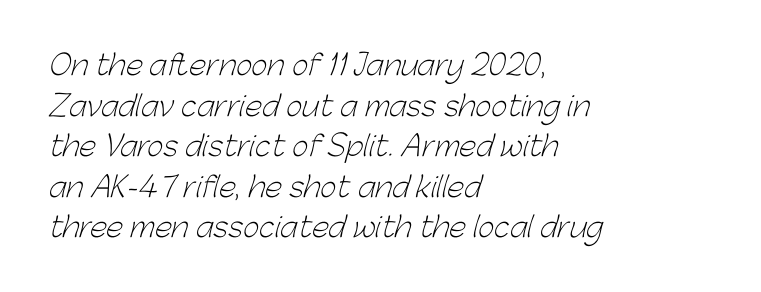
{"serif": "no", "bold": "no", "weight": "light", "width": "normal", "stroke_contrast": "low", "x_height": "medium", "monospaced": "no", "underline": "no", "align": "left", "line_spacing": "normal", "line_spacing_ratio": 1.45, "letter_spacing": "normal", "letter_spacing_em": 0.0, "glyph_px": 28}
